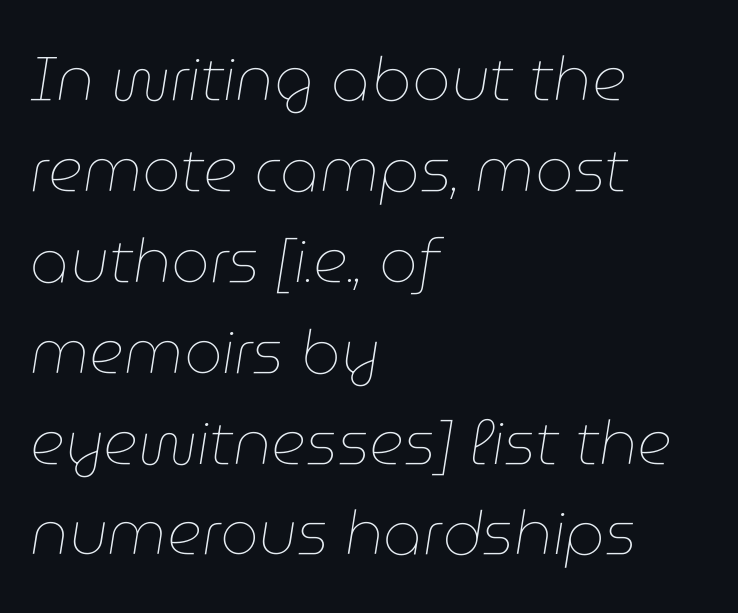
The letterforms sit shoulder to shoulder at normal distance. Just letters on the line, the space beneath them empty. Do the characters align in a grid? No, the font is proportional. There's an unmistakable incline to the writing here. Heaviness? Minimal to ordinary, like unemphasized prose.
